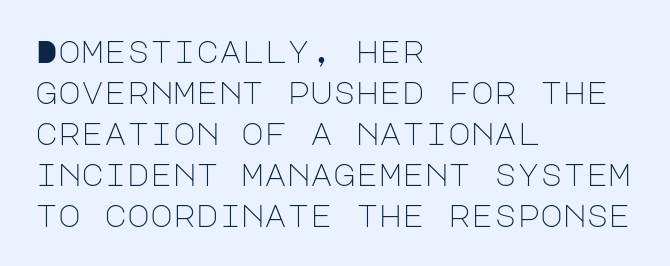
Q: Is the text bold? A: No.
Q: Is the text italic (slanted)? A: No, it is upright.
Q: Is the typeface a serif or a sans-serif typeface? A: Sans-serif.
Q: Is the text underlined? A: No.
Q: How is the paragraph aligned? A: Left-aligned.
Q: Is the spacing between letters normal or unusually wide? A: Normal.
Q: Is the spacing between lines tight, normal or loose? A: Normal.
Q: Width (condensed, normal, or wide)? A: Normal.
Q: Stroke contrast? A: Low.
Q: x-height? A: Large.
